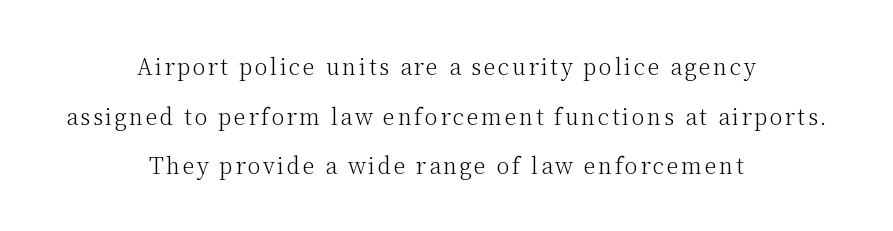
{"italic": "no", "bold": "no", "underline": "no", "align": "center", "line_spacing": "loose", "line_spacing_ratio": 2.26, "glyph_px": 22}
